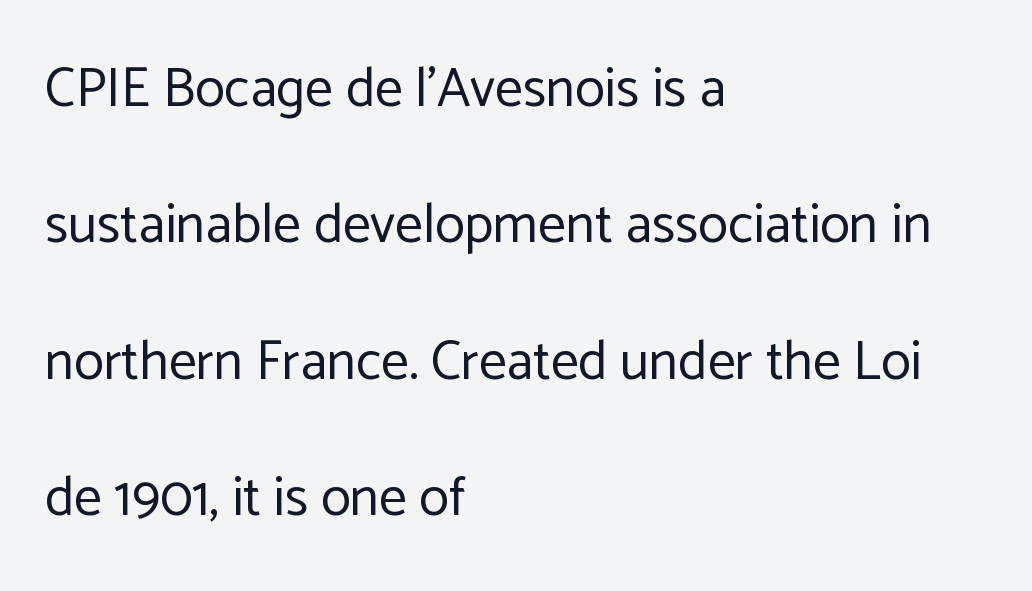
Q: Is the text bold? A: No.
Q: Is the text italic (slanted)? A: No, it is upright.
Q: Is the typeface a serif or a sans-serif typeface? A: Sans-serif.
Q: Is the text underlined? A: No.
Q: How is the paragraph aligned? A: Left-aligned.
Q: Is the spacing between letters normal or unusually wide? A: Normal.
Q: Is the spacing between lines tight, normal or loose? A: Loose.
Q: Width (condensed, normal, or wide)? A: Normal.
Q: Stroke contrast? A: Low.
Q: x-height? A: Medium.
Q: Monospaced? A: No.
